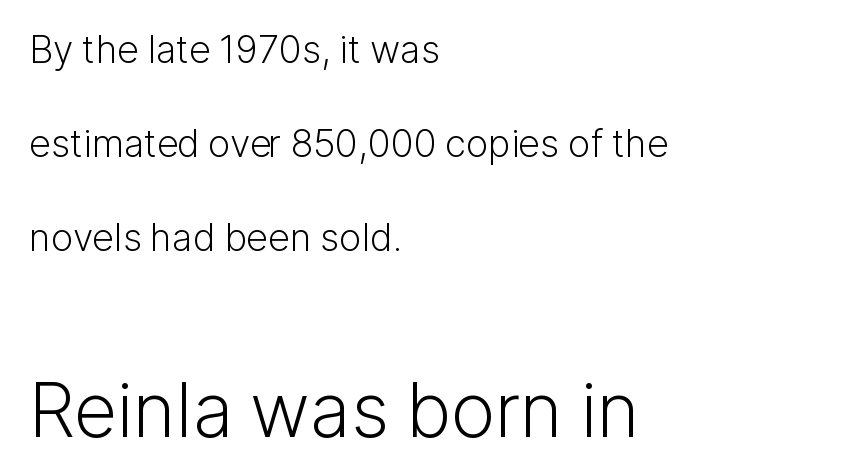
Vertical strokes here are truly vertical. You can tell from the bare stems that sans-serif type was used. Does the leading feel generous? Absolutely, it's lavish. Here the designer chose a conventional face with non-uniform glyph widths. The face looks like a standard text weight, possibly lighter.
